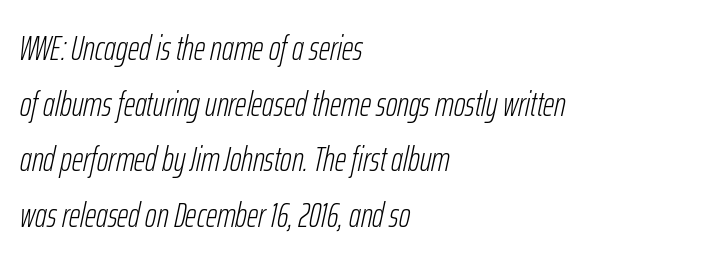
Notice how descenders clear the ascenders below comfortably — that's standard leading. Letters have the restrained weight of plain body copy at most. The rag falls on the right side of this text block. Is this a fixed-width face? No — the glyphs have proportional, varying widths.
